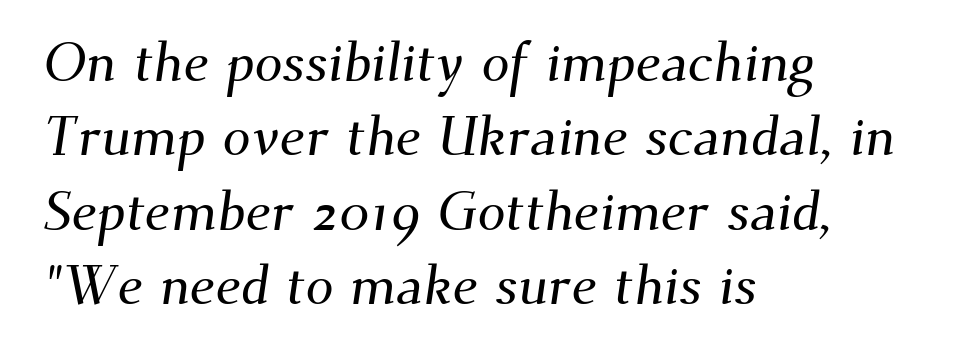
The image shows 56 px serif type; set left-aligned, normal line spacing (1.33x), normal letter spacing, not underlined; medium stroke contrast and a small x-height.
